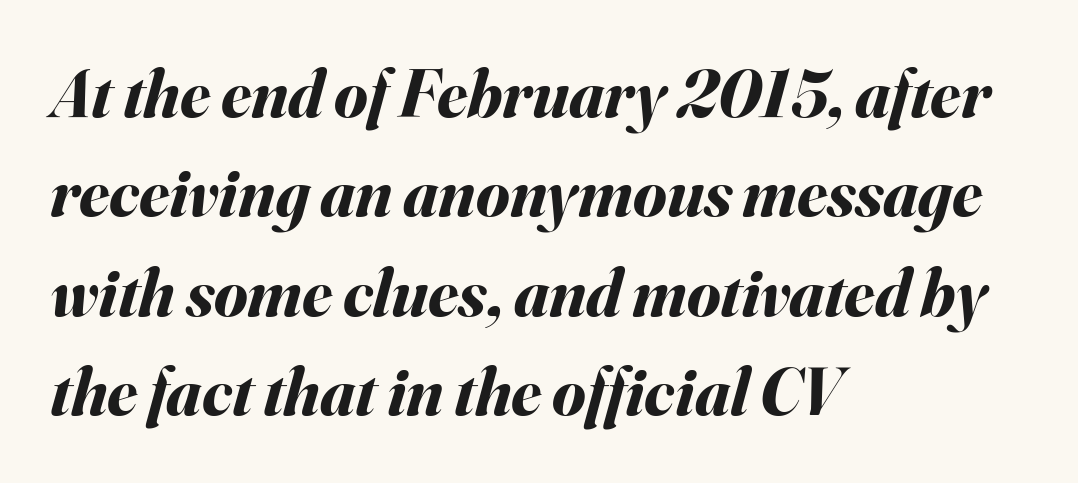
Q: Is the text bold? A: Yes.
Q: Is the text italic (slanted)? A: Yes, it leans right by about 16 degrees.
Q: Is the text underlined? A: No.
Q: How is the paragraph aligned? A: Left-aligned.
Q: Is the spacing between letters normal or unusually wide? A: Normal.
Q: Is the spacing between lines tight, normal or loose? A: Normal.
Q: Width (condensed, normal, or wide)? A: Normal.
Q: Stroke contrast? A: Medium.
Q: x-height? A: Small.
Q: Monospaced? A: No.
